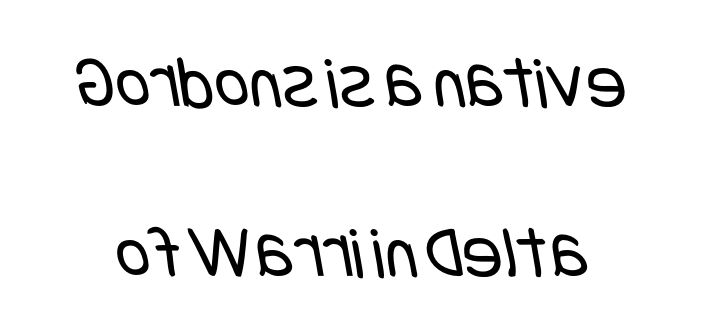
{"serif": "no", "bold": "no", "weight": "regular", "width": "condensed", "stroke_contrast": "low", "x_height": "large", "underline": "no", "line_spacing": "loose", "line_spacing_ratio": 2.27, "letter_spacing": "normal", "letter_spacing_em": 0.0, "glyph_px": 75}
